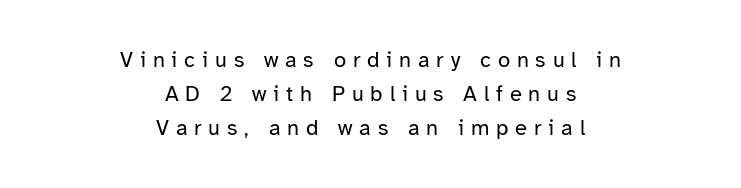
Q: Is the text bold? A: No.
Q: Is the text italic (slanted)? A: No, it is upright.
Q: Is the text underlined? A: No.
Q: How is the paragraph aligned? A: Centered.
Q: Is the spacing between letters normal or unusually wide? A: Unusually wide.
Q: Is the spacing between lines tight, normal or loose? A: Normal.
